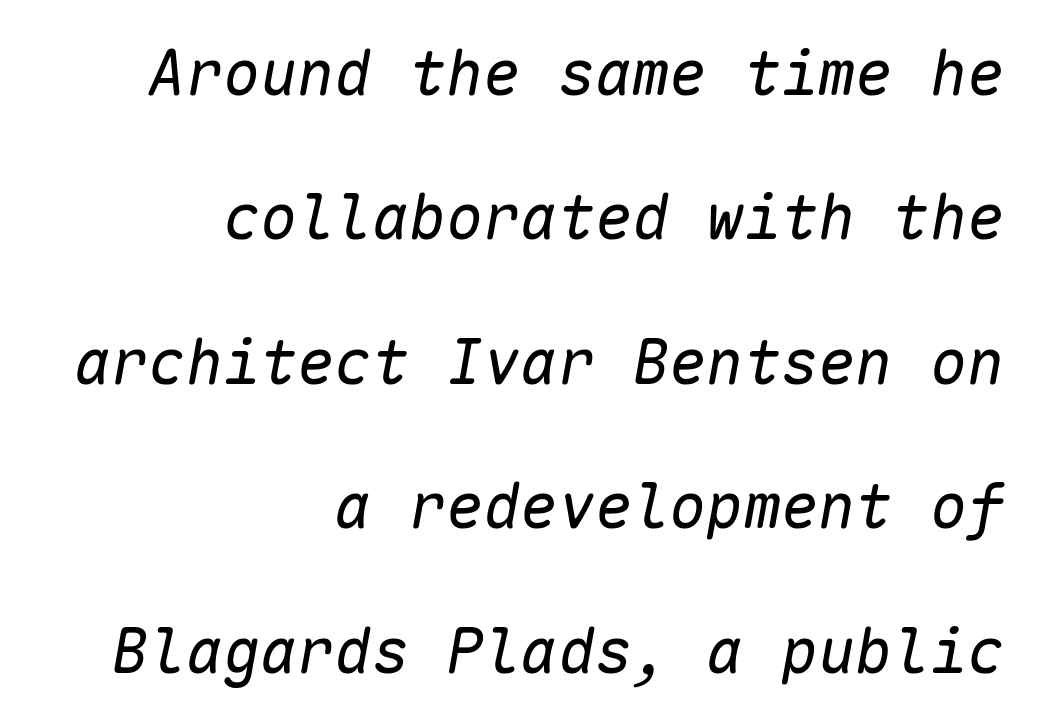
{"italic": "yes", "lean": "right", "slant_degrees": 10, "bold": "no", "weight": "regular", "width": "normal", "stroke_contrast": "low", "x_height": "medium", "monospaced": "yes", "underline": "no", "align": "right", "line_spacing": "loose", "line_spacing_ratio": 2.33, "letter_spacing": "normal", "letter_spacing_em": 0.0, "glyph_px": 62}
